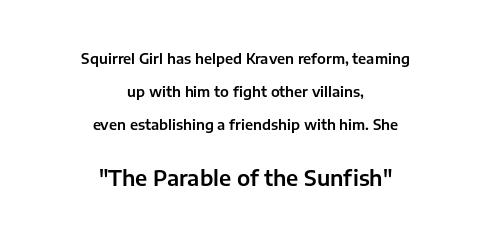
Posture: upright roman. The compositor balanced each line on the midline. Whoever set this chose breathing room over compactness in the vertical rhythm. The words here are not underlined. The face used here appears at its bigger size in the lower chunk. Glyph-to-glyph distance matches everyday printed text.
